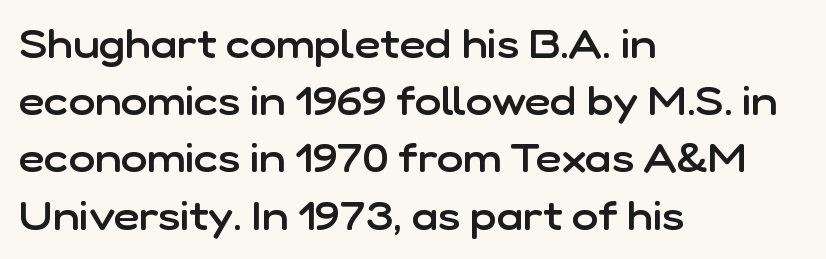
{"serif": "no", "italic": "no", "bold": "semi", "weight": "semibold", "width": "normal", "stroke_contrast": "low", "x_height": "medium", "monospaced": "no", "underline": "no", "align": "left", "line_spacing": "normal", "line_spacing_ratio": 1.43, "letter_spacing": "normal", "letter_spacing_em": 0.0, "glyph_px": 40}
